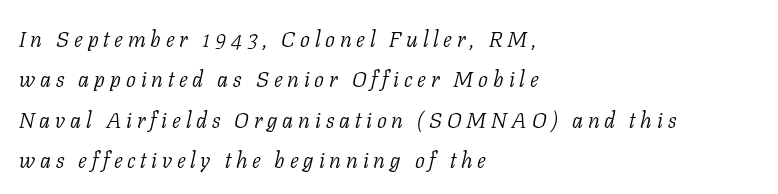
Descender tails drop into unmarked territory. When letters slant like this, we call the style italic. These glyphs show unthickened strokes, regular width or finer. Caption: expanded tracking, letters set apart. Where is the straight margin? On the left.
